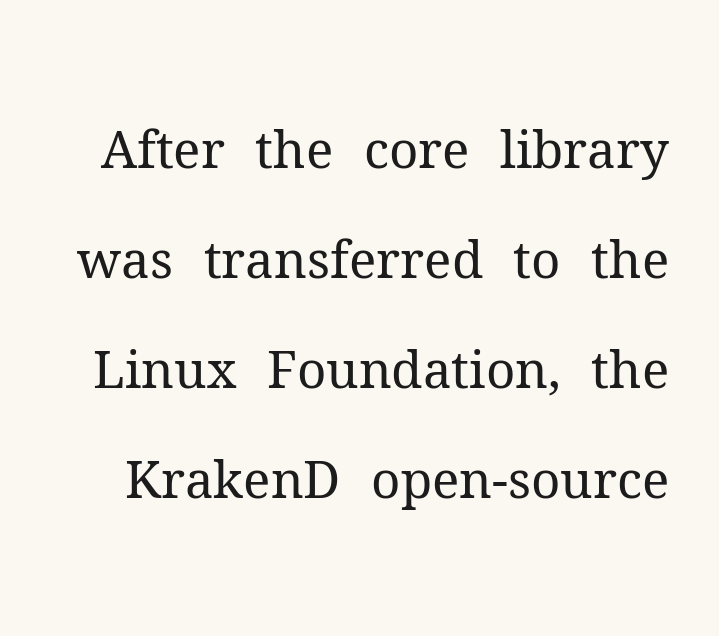
The block of text is sparse from top to bottom, with ample space between rows. Proportional: the letters do not fall into vertical columns. Just letters on the line, the space beneath them empty. Between one letter and the next there's only the usual sliver of space. Bold? No — there's no thickening of the strokes.
